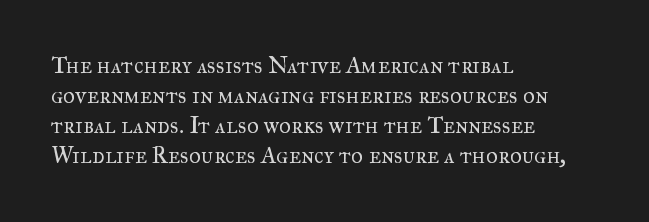
The image shows 23 px text type, upright; set left-aligned, normal line spacing (1.31x), normal letter spacing, not underlined.
